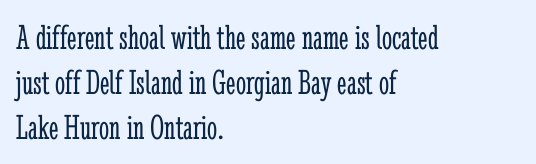
Q: Is the text bold? A: No.
Q: Is the text italic (slanted)? A: No, it is upright.
Q: Is the typeface a serif or a sans-serif typeface? A: Serif.
Q: Is the text underlined? A: No.
Q: How is the paragraph aligned? A: Left-aligned.
Q: Is the spacing between letters normal or unusually wide? A: Normal.
Q: Is the spacing between lines tight, normal or loose? A: Normal.
Q: Width (condensed, normal, or wide)? A: Condensed.
Q: Stroke contrast? A: Low.
Q: x-height? A: Medium.
Q: Monospaced? A: No.
